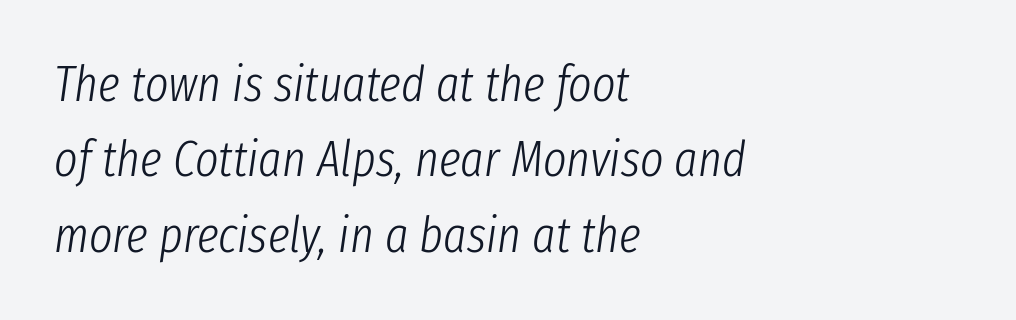
Q: Is the text bold? A: No.
Q: Is the text italic (slanted)? A: Yes, it leans right by about 8 degrees.
Q: Is the text underlined? A: No.
Q: How is the paragraph aligned? A: Left-aligned.
Q: Is the spacing between letters normal or unusually wide? A: Normal.
Q: Is the spacing between lines tight, normal or loose? A: Normal.
Q: Width (condensed, normal, or wide)? A: Condensed.
Q: Stroke contrast? A: Low.
Q: x-height? A: Medium.
Q: Monospaced? A: No.
